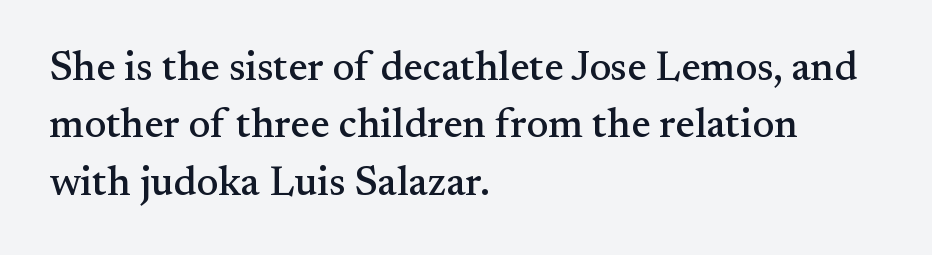
{"serif": "yes", "italic": "no", "width": "normal", "stroke_contrast": "medium", "x_height": "small", "monospaced": "no", "underline": "no", "align": "left", "line_spacing": "normal", "line_spacing_ratio": 1.4, "letter_spacing": "normal", "letter_spacing_em": 0.0, "glyph_px": 41}
